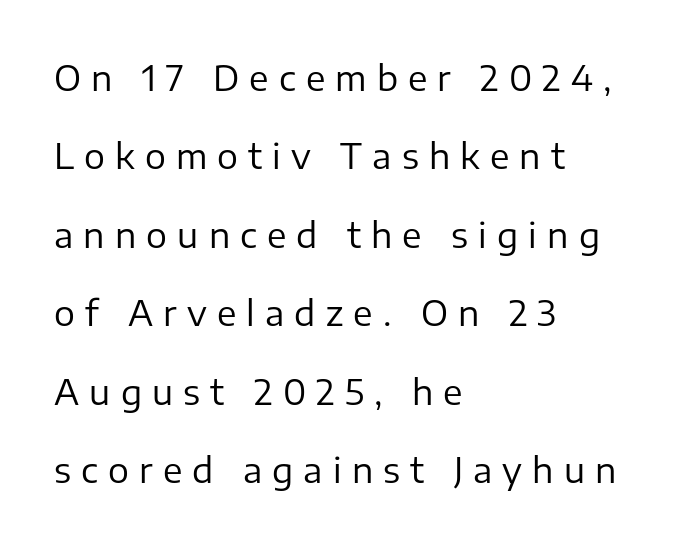
Note the varied advance widths — an 'i' is clearly narrower than an 'm'. Characters follow at a spacing far wider than the type designer built in. Short and long lines alike share a common starting point at left. The words here are not underlined. The letters look calm and open, with moderate or lighter stems. Line spacing here is loose.
